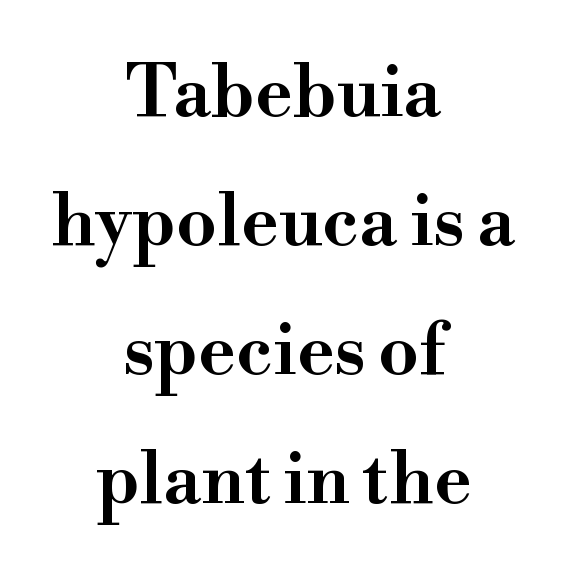
Q: Is the text italic (slanted)? A: No, it is upright.
Q: Is the typeface a serif or a sans-serif typeface? A: Serif.
Q: Is the text underlined? A: No.
Q: How is the paragraph aligned? A: Centered.
Q: Is the spacing between letters normal or unusually wide? A: Normal.
Q: Width (condensed, normal, or wide)? A: Wide.
Q: Stroke contrast? A: High.
Q: x-height? A: Small.
Q: Monospaced? A: No.
